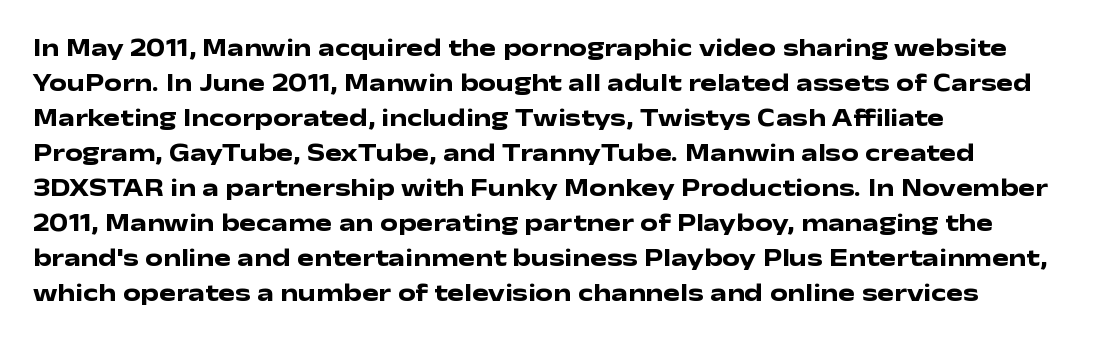
Nope, not italic — everything's standing straight. Regular leading. Teacher's note: observe the even left margin — that is flush-left alignment. The space beneath each line is pristine and unruled. Glyph-to-glyph distance matches everyday printed text.
